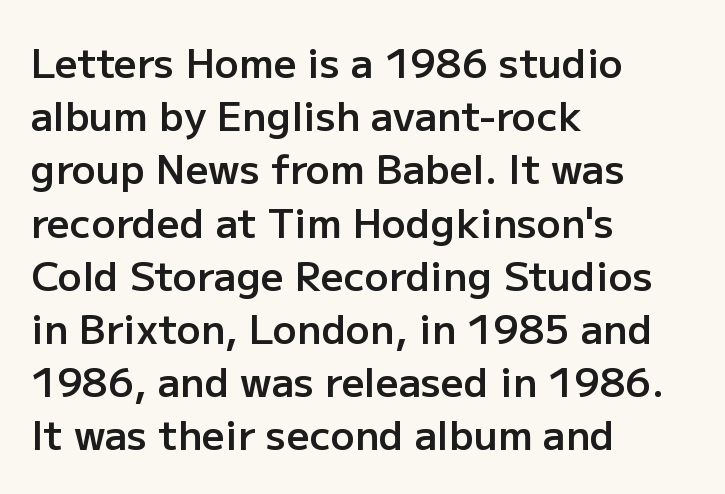
Q: Is the text bold? A: Semi-bold.
Q: Is the text italic (slanted)? A: No, it is upright.
Q: Is the typeface a serif or a sans-serif typeface? A: Sans-serif.
Q: Is the text underlined? A: No.
Q: How is the paragraph aligned? A: Left-aligned.
Q: Is the spacing between letters normal or unusually wide? A: Normal.
Q: Is the spacing between lines tight, normal or loose? A: Normal.
Q: Width (condensed, normal, or wide)? A: Normal.
Q: Stroke contrast? A: Low.
Q: x-height? A: Medium.
Q: Monospaced? A: No.
